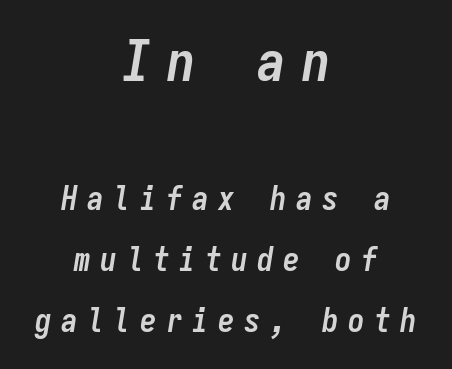
The image shows 57 px semibold, condensed type, italic (leaning right), monospaced; set centered, line spacing 1.86x, unusually wide letter spacing (+0.29 em), not underlined; the first (top) block is 1.73x larger; low stroke contrast and a medium x-height.
